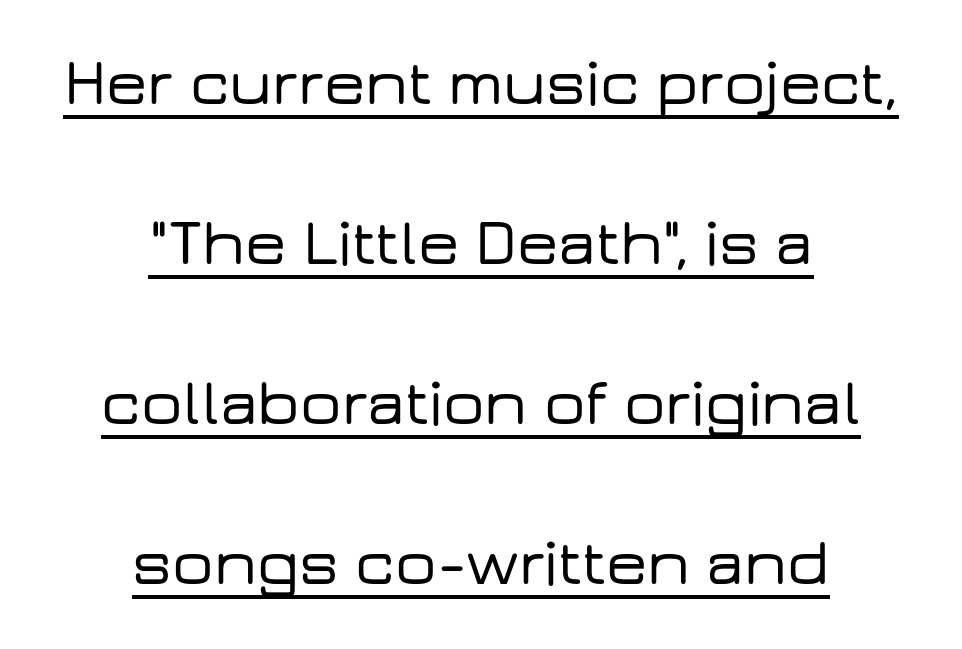
Q: Is the text italic (slanted)? A: No, it is upright.
Q: Is the typeface a serif or a sans-serif typeface? A: Sans-serif.
Q: Is the text underlined? A: Yes.
Q: How is the paragraph aligned? A: Centered.
Q: Is the spacing between letters normal or unusually wide? A: Normal.
Q: Is the spacing between lines tight, normal or loose? A: Loose.
Q: Width (condensed, normal, or wide)? A: Wide.
Q: Stroke contrast? A: Low.
Q: x-height? A: Medium.
Q: Monospaced? A: No.
